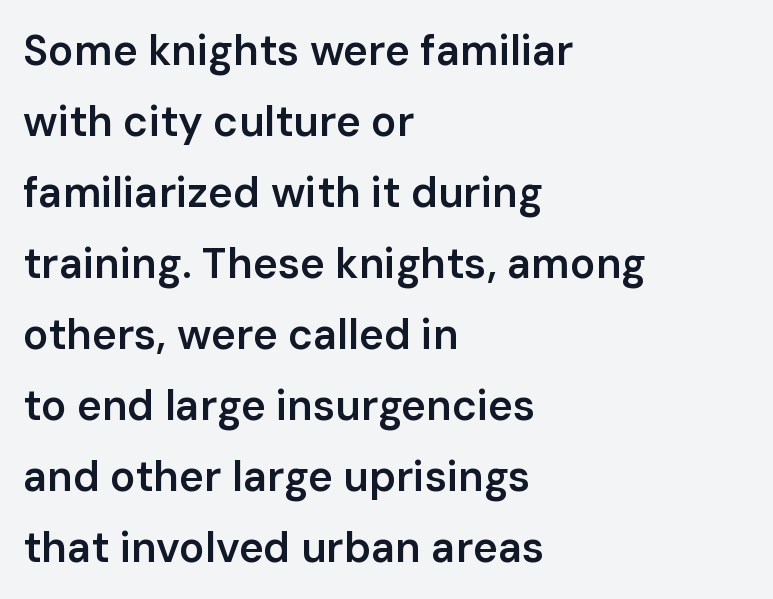
The rendering anchors every line to the left-hand side. Proportional: the letters do not fall into vertical columns. Caption: standard tracking, unaltered. What weight is shown? A semibold, between regular and bold.
